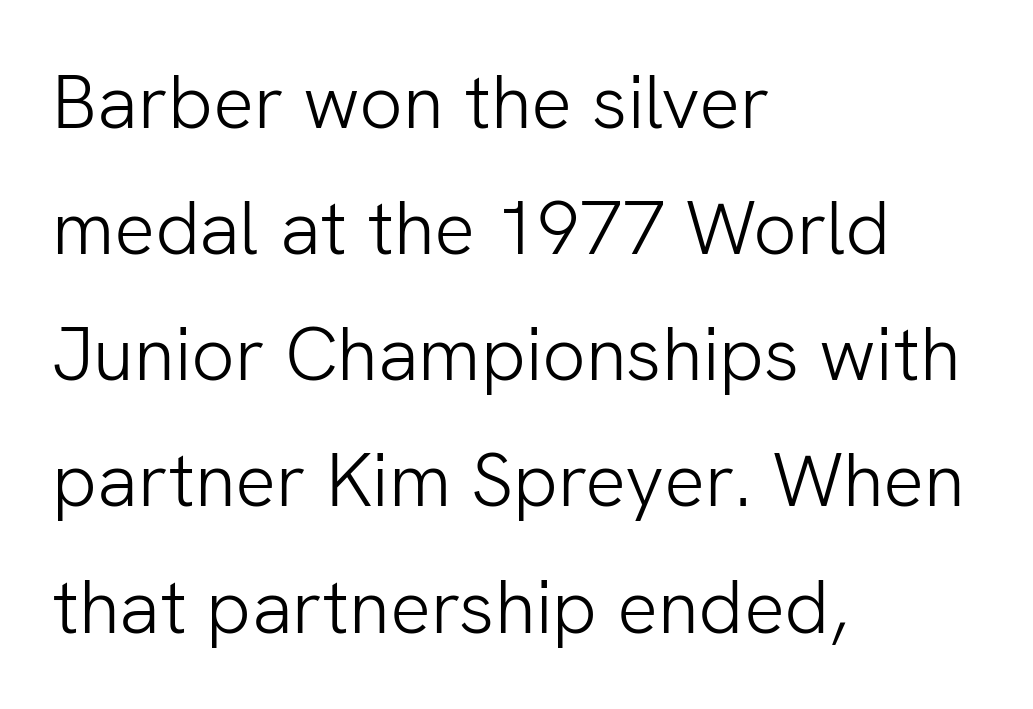
{"serif": "no", "italic": "no", "bold": "no", "weight": "light", "width": "normal", "stroke_contrast": "low", "x_height": "medium", "monospaced": "no", "underline": "no", "align": "left", "line_spacing": "normal", "line_spacing_ratio": 1.66, "letter_spacing": "normal", "letter_spacing_em": 0.0, "glyph_px": 76}
